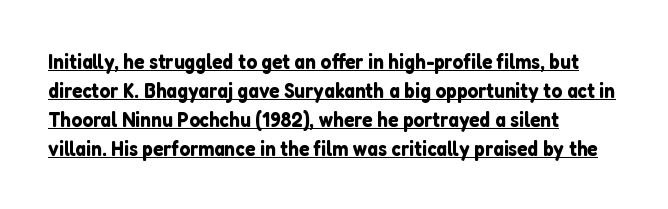
Is the block centered? No — it sits flush against the left margin. The lines sit at an ordinary, default distance from one another. When letters stand straight like this, we call the style roman or upright. In designer terms, the underline attribute is active on this setting. Nobody touched the tracking dial on this one.
